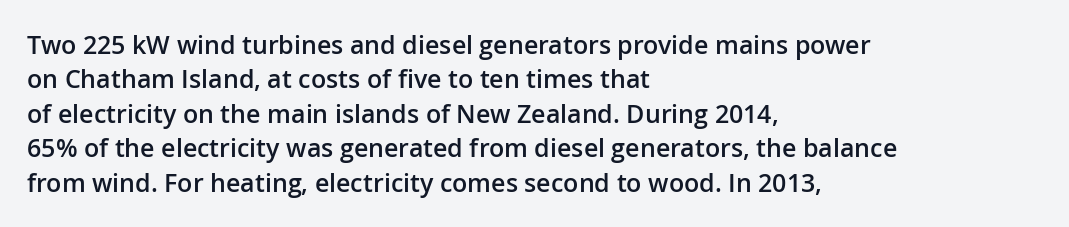
{"italic": "no", "bold": "semi", "underline": "no", "align": "left", "line_spacing": "normal", "line_spacing_ratio": 1.38, "letter_spacing": "normal", "letter_spacing_em": 0.0, "glyph_px": 25}
